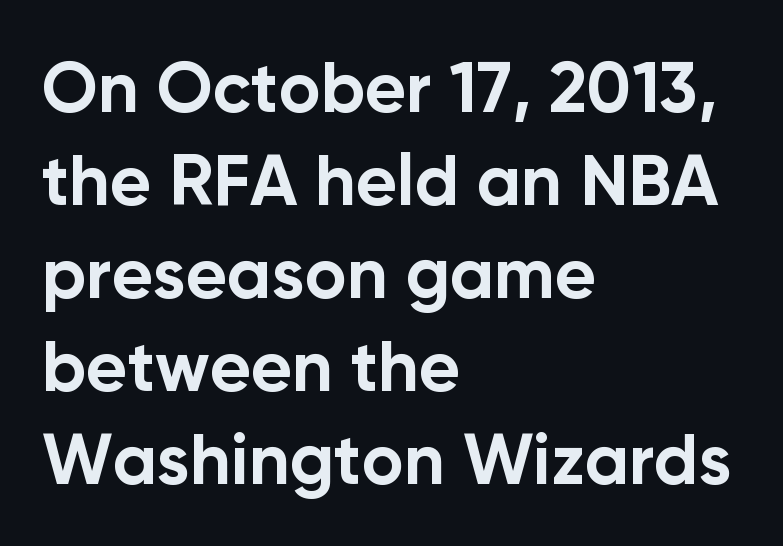
Q: Is the text bold? A: Yes.
Q: Is the text italic (slanted)? A: No, it is upright.
Q: Is the typeface a serif or a sans-serif typeface? A: Sans-serif.
Q: Is the text underlined? A: No.
Q: How is the paragraph aligned? A: Left-aligned.
Q: Is the spacing between letters normal or unusually wide? A: Normal.
Q: Is the spacing between lines tight, normal or loose? A: Normal.
Q: Width (condensed, normal, or wide)? A: Normal.
Q: Stroke contrast? A: Low.
Q: x-height? A: Medium.
Q: Monospaced? A: No.
